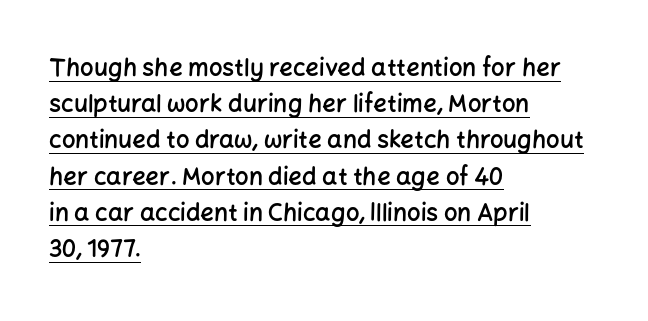
Leading: standard. Characters remain perfectly vertical along every line. Letter spacing: default. The rendering uses the underline text-decoration. Does the copy run flush right? No — it runs flush left.
